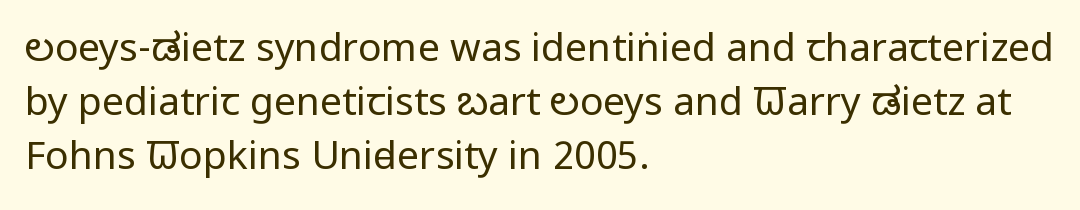
The rag falls on the right side of this text block. Any mark beneath the type? The region is blank. This reads as an unemphasized weight, regular at the heaviest. Stroke terminals: plain, sans-serif. You could call the tracking neutral — neither tight nor loose.
